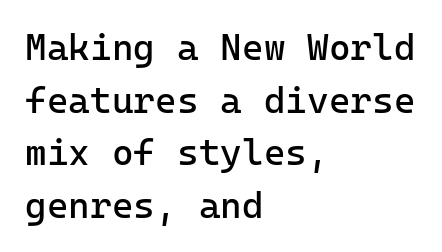
Q: Is the text bold? A: No.
Q: Is the text italic (slanted)? A: No, it is upright.
Q: Is the typeface a serif or a sans-serif typeface? A: Sans-serif.
Q: Is the text underlined? A: No.
Q: How is the paragraph aligned? A: Left-aligned.
Q: Is the spacing between letters normal or unusually wide? A: Normal.
Q: Is the spacing between lines tight, normal or loose? A: Normal.
Q: Width (condensed, normal, or wide)? A: Normal.
Q: Stroke contrast? A: Low.
Q: x-height? A: Medium.
